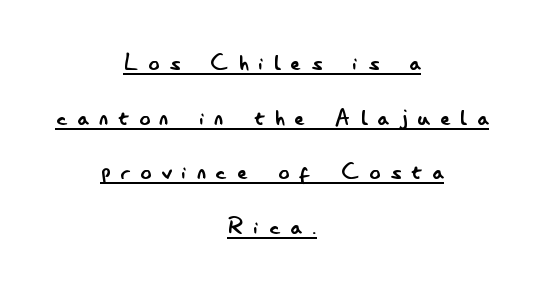
The image shows 27 px text type, upright; set centered, loose line spacing (2.02x), unusually wide letter spacing (+0.38 em), underlined.
